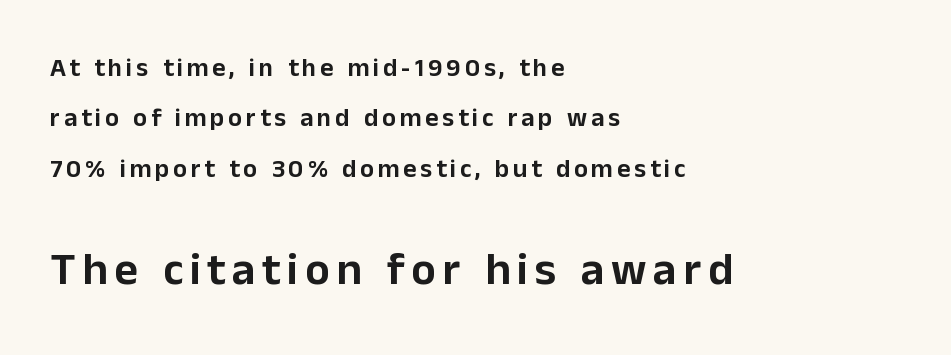
{"serif": "no", "italic": "no", "width": "normal", "stroke_contrast": "low", "x_height": "medium", "monospaced": "no", "underline": "no", "align": "left", "line_spacing": "loose", "line_spacing_ratio": 1.94, "larger_block": "second", "size_ratio": 1.77, "glyph_px": 46}
